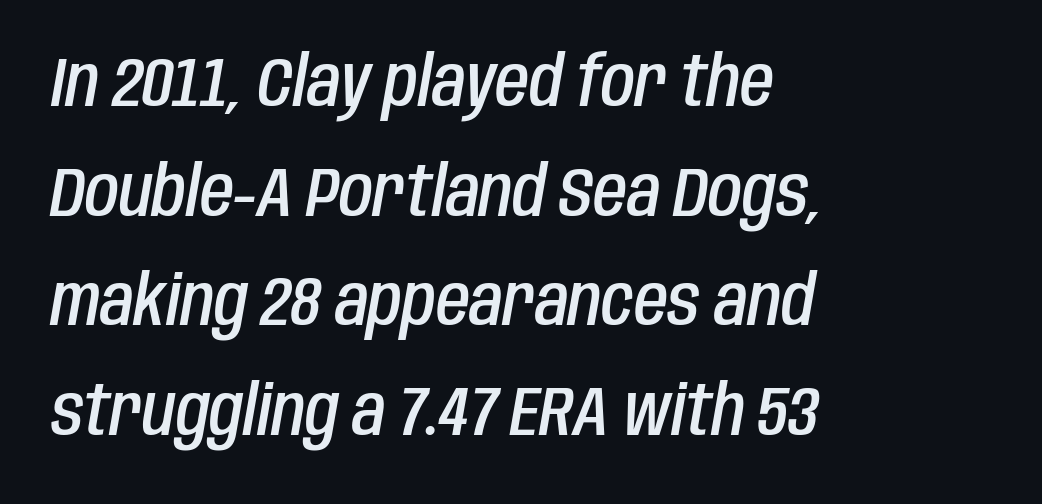
Horizontally, the lines are justified to the leading edge only. Spacing verdict: proportional, widths tailored to each character. The horizontal fit of the characters is conventional and even. A clean baseline with only descenders dipping below it.
